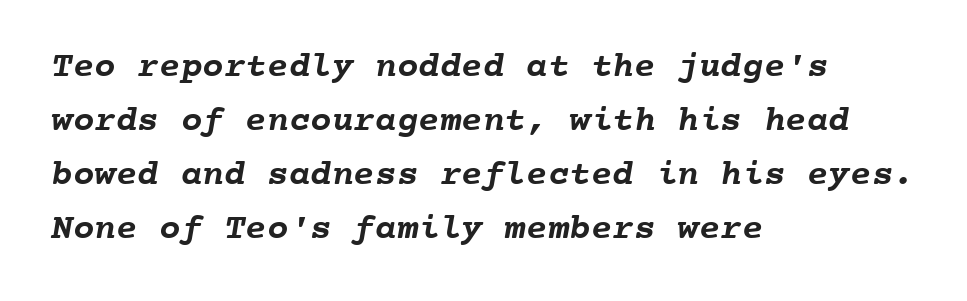
The image shows 36 px semibold type, monospaced; set left-aligned, normal line spacing (1.5x), normal letter spacing, not underlined; low stroke contrast and a medium x-height.
